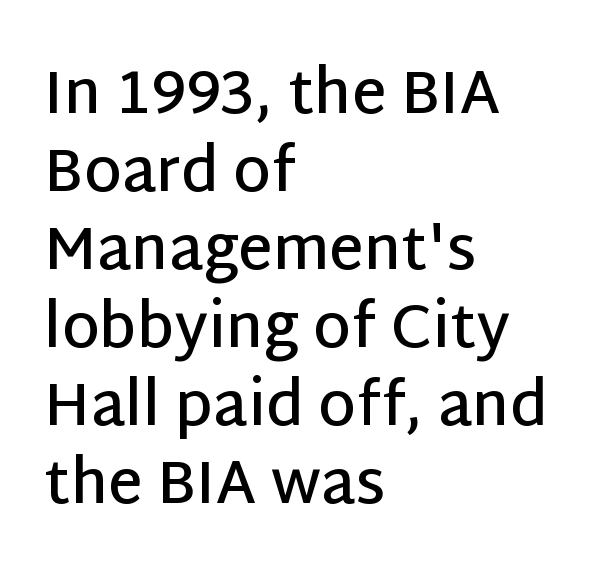
The image shows 60 px semibold sans-serif type, upright; set left-aligned, normal line spacing (1.3x), normal letter spacing, not underlined; low stroke contrast and a large x-height.
